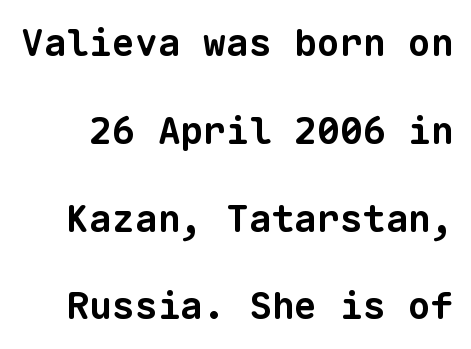
The image shows 38 px bold sans-serif type, monospaced; set loose line spacing (2.31x), normal letter spacing, not underlined; low stroke contrast and a medium x-height.
